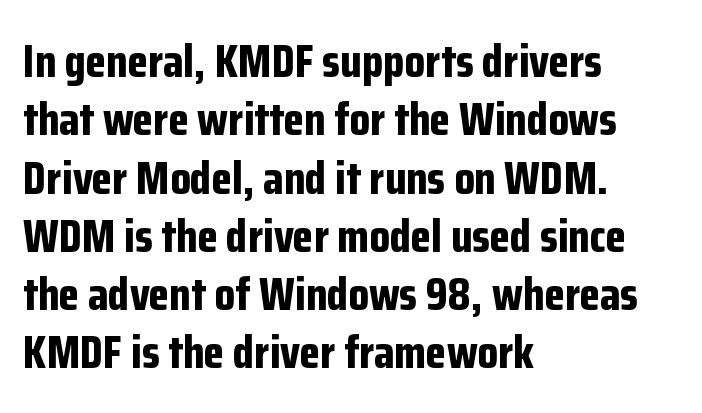
The font's upright variant was chosen for this text. In CSS terms this would be text-align: left. The glyphs have the mass of a bold cut. Font category for this specimen: sans-serif.
